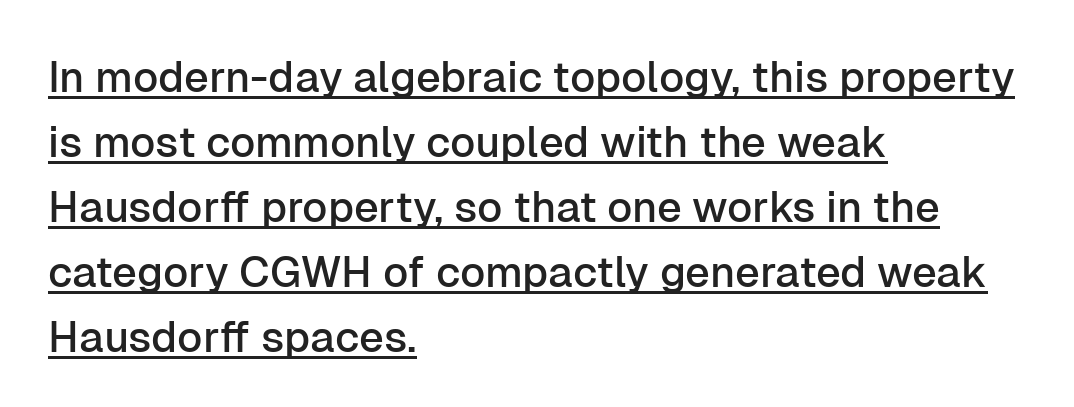
{"serif": "no", "italic": "no", "width": "normal", "stroke_contrast": "low", "x_height": "medium", "monospaced": "no", "underline": "yes", "align": "left", "line_spacing": "normal", "line_spacing_ratio": 1.51, "letter_spacing": "normal", "letter_spacing_em": 0.0, "glyph_px": 43}
